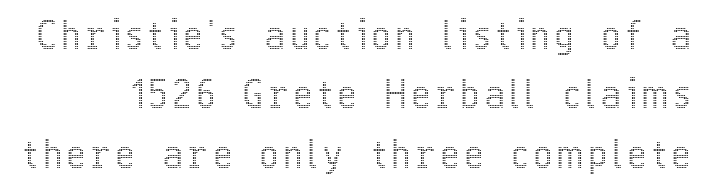
Posture: straight, roman, zero tilt. Baseline-to-baseline distance is the conventional proportion of letter height. The passage shown is not underscored anywhere. Spacing verdict: proportional, widths tailored to each character.
